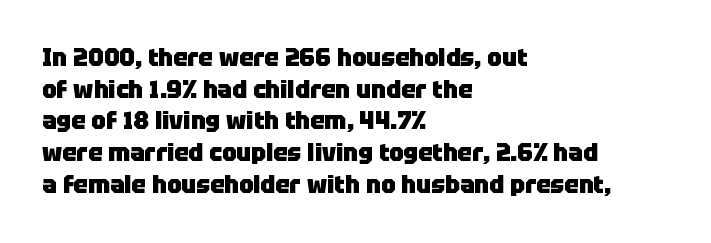
{"italic": "no", "bold": "yes", "underline": "no", "align": "left", "line_spacing": "normal", "line_spacing_ratio": 1.32, "letter_spacing": "normal", "letter_spacing_em": 0.0, "glyph_px": 24}
